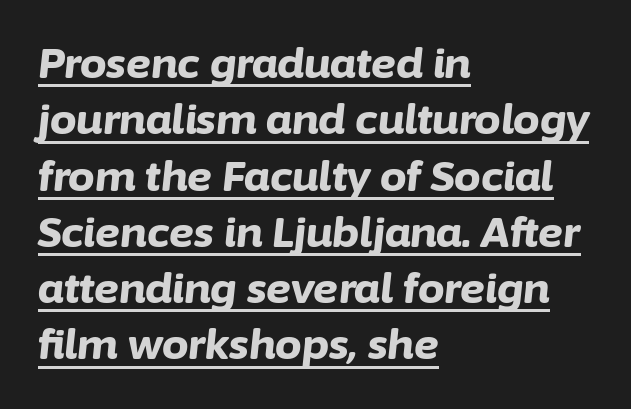
Q: Is the text bold? A: Yes.
Q: Is the text italic (slanted)? A: Yes, it leans right by about 6 degrees.
Q: Is the text underlined? A: Yes.
Q: How is the paragraph aligned? A: Left-aligned.
Q: Is the spacing between letters normal or unusually wide? A: Normal.
Q: Is the spacing between lines tight, normal or loose? A: Normal.
Q: Width (condensed, normal, or wide)? A: Normal.
Q: Stroke contrast? A: Low.
Q: x-height? A: Medium.
Q: Monospaced? A: No.
